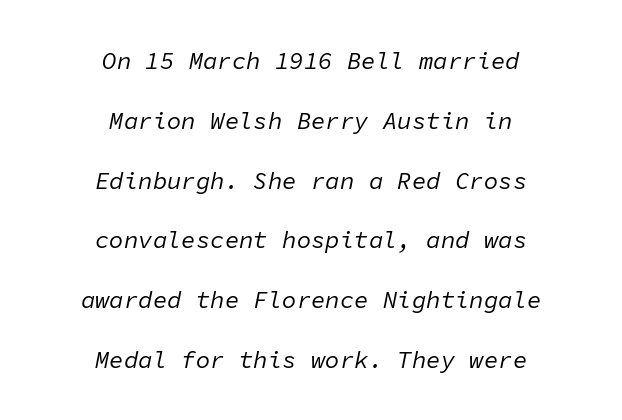
Q: Is the text bold? A: No.
Q: Is the text italic (slanted)? A: Yes, it leans right by about 11 degrees.
Q: Is the text underlined? A: No.
Q: How is the paragraph aligned? A: Centered.
Q: Is the spacing between letters normal or unusually wide? A: Normal.
Q: Is the spacing between lines tight, normal or loose? A: Loose.
